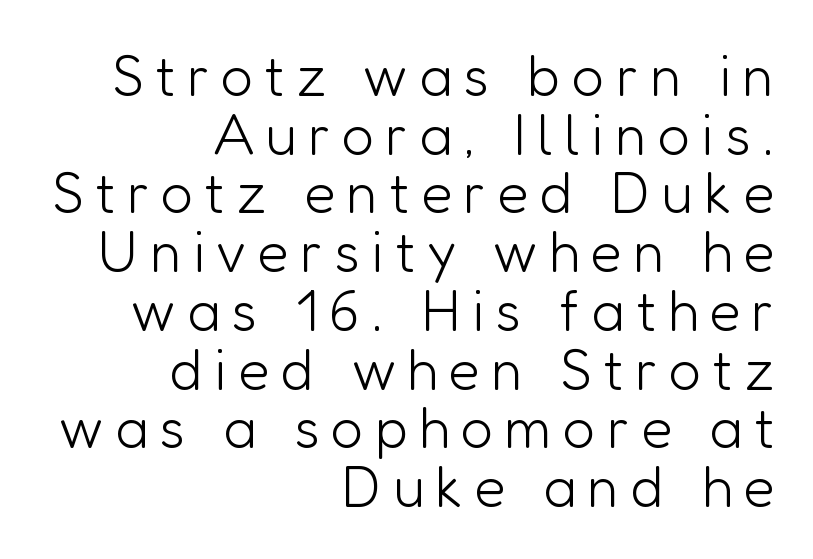
The image shows 57 px light sans-serif type, upright; set right-aligned, tight line spacing (1.03x), unusually wide letter spacing (+0.2 em), not underlined; low stroke contrast and a medium x-height.
